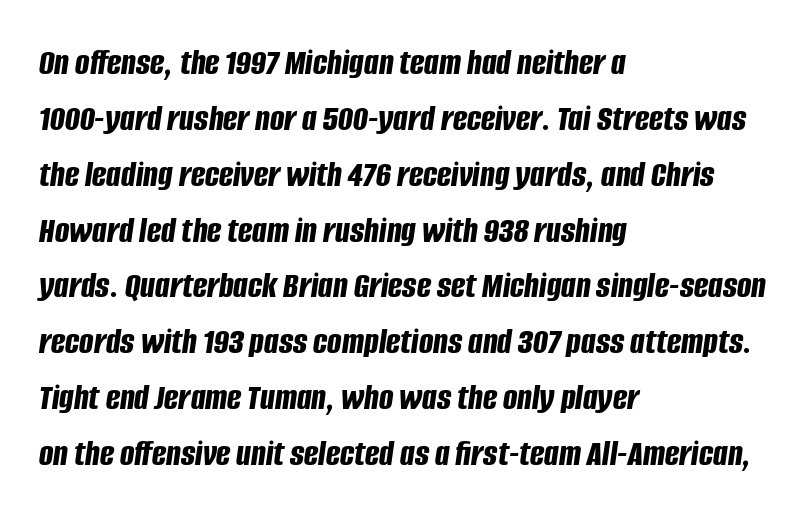
Q: Is the text bold? A: Yes.
Q: Is the text italic (slanted)? A: Yes, it leans right by about 8 degrees.
Q: Is the text underlined? A: No.
Q: How is the paragraph aligned? A: Left-aligned.
Q: Is the spacing between letters normal or unusually wide? A: Normal.
Q: Is the spacing between lines tight, normal or loose? A: Normal.
Q: Width (condensed, normal, or wide)? A: Condensed.
Q: Stroke contrast? A: Low.
Q: x-height? A: Large.
Q: Monospaced? A: No.
